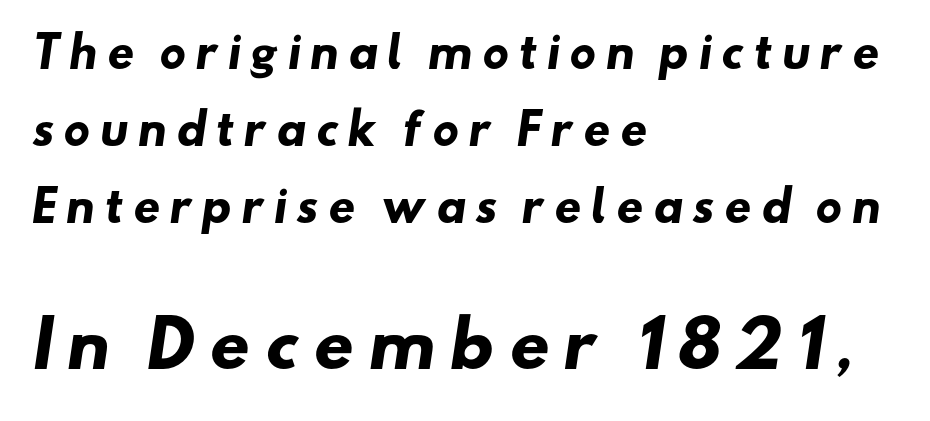
{"serif": "no", "bold": "yes", "weight": "heavy", "width": "wide", "stroke_contrast": "low", "x_height": "small", "monospaced": "no", "underline": "no", "align": "left", "line_spacing_ratio": 1.83, "letter_spacing": "wide", "letter_spacing_em": 0.2, "larger_block": "second", "size_ratio": 1.5, "glyph_px": 63}
